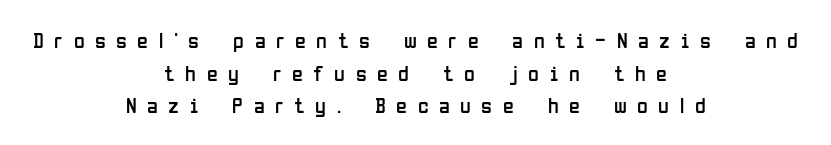
The image shows 22 px text type, upright; set centered, normal line spacing (1.48x), unusually wide letter spacing (+0.48 em), not underlined.
